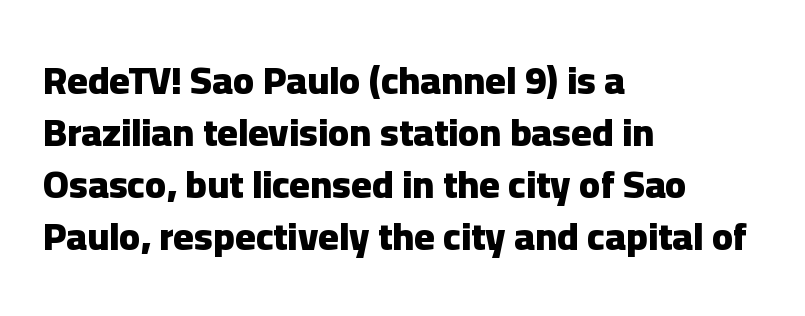
The image shows 39 px heavy sans-serif type, upright; set left-aligned, normal line spacing (1.33x), normal letter spacing, not underlined; low stroke contrast and a medium x-height.
